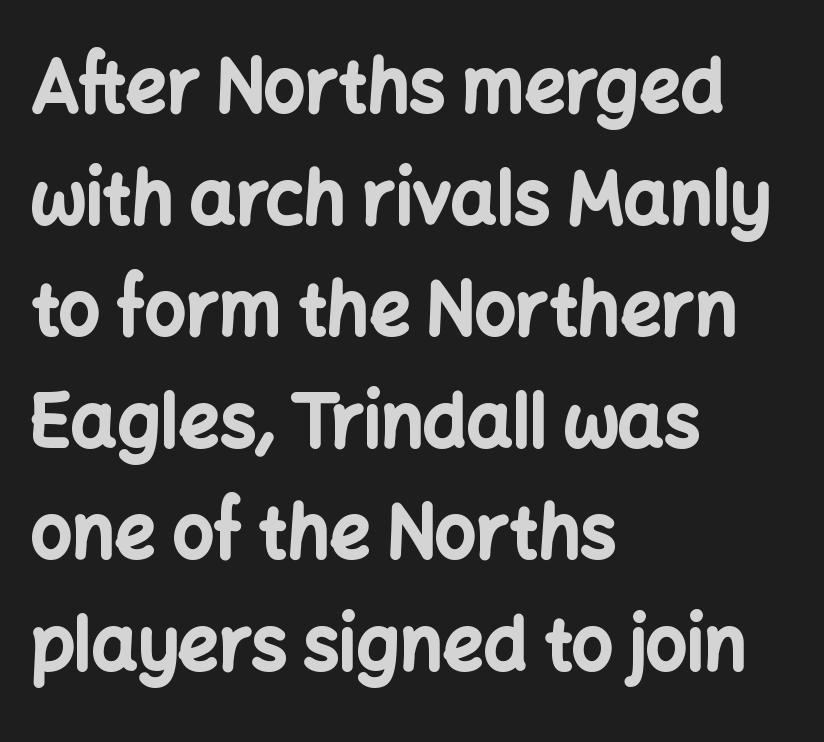
{"serif": "no", "italic": "no", "bold": "yes", "weight": "bold", "width": "normal", "stroke_contrast": "low", "x_height": "medium", "monospaced": "no", "underline": "no", "align": "left", "line_spacing": "normal", "line_spacing_ratio": 1.55, "letter_spacing": "normal", "letter_spacing_em": 0.0, "glyph_px": 72}
